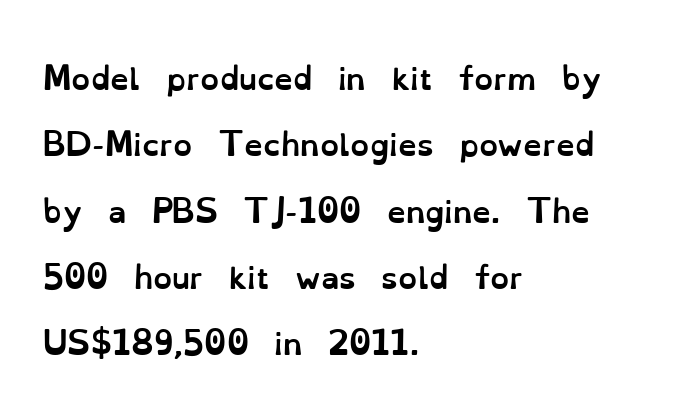
Q: Is the text bold? A: Yes.
Q: Is the text italic (slanted)? A: No, it is upright.
Q: Is the text underlined? A: No.
Q: How is the paragraph aligned? A: Left-aligned.
Q: Is the spacing between letters normal or unusually wide? A: Normal.
Q: Is the spacing between lines tight, normal or loose? A: Loose.
Q: Width (condensed, normal, or wide)? A: Normal.
Q: Stroke contrast? A: Low.
Q: x-height? A: Small.
Q: Monospaced? A: No.
